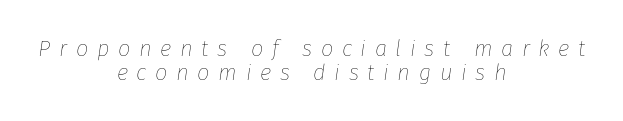
Q: Is the text bold? A: No.
Q: Is the text italic (slanted)? A: Yes, it leans right by about 8 degrees.
Q: Is the text underlined? A: No.
Q: How is the paragraph aligned? A: Centered.
Q: Is the spacing between letters normal or unusually wide? A: Unusually wide.
Q: Is the spacing between lines tight, normal or loose? A: Tight.
